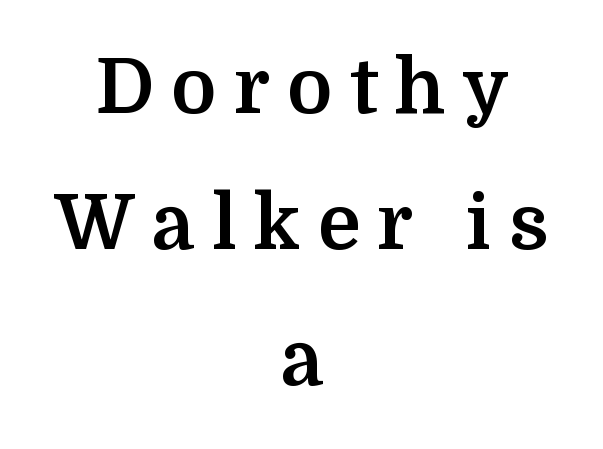
{"serif": "yes", "italic": "no", "bold": "yes", "weight": "bold", "width": "normal", "stroke_contrast": "medium", "x_height": "medium", "monospaced": "no", "underline": "no", "align": "center", "line_spacing_ratio": 1.79, "letter_spacing": "wide", "letter_spacing_em": 0.23, "glyph_px": 76}
